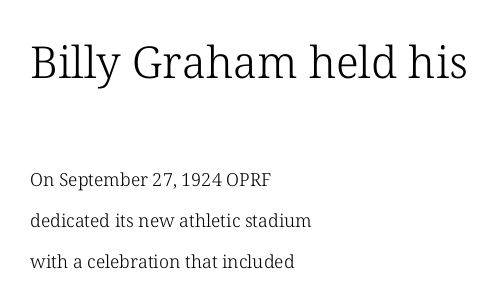
The image shows 44 px light serif type, upright; set left-aligned, loose line spacing (2.29x), normal letter spacing, not underlined; the first (top) block is 2.44x larger; low stroke contrast and a medium x-height.
